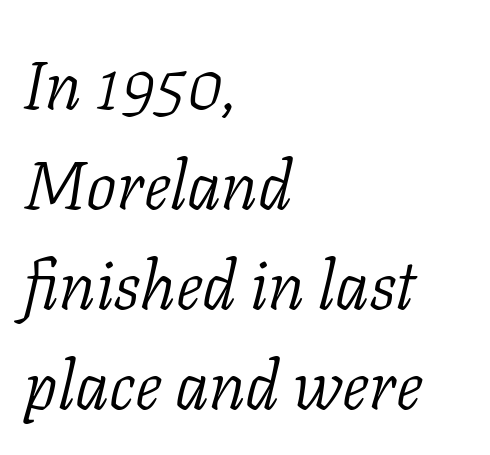
Standard letterfit; no display-style spreading of the glyphs. Proportional: the letters do not fall into vertical columns. The rag falls on the right side of this text block. These glyphs show unthickened strokes, regular width or finer. What's the leading like? Ordinary, nothing unusual. Look at the bottom of the vertical strokes: they flare into serifs here.
